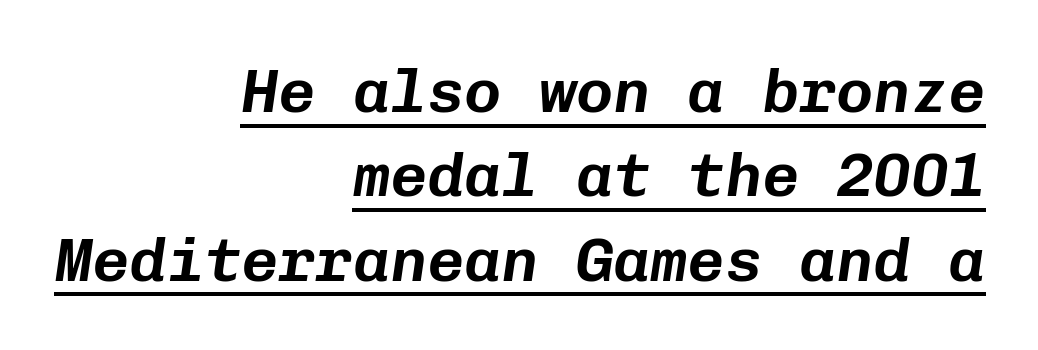
{"italic": "yes", "lean": "right", "slant_degrees": 8, "width": "normal", "stroke_contrast": "low", "x_height": "medium", "monospaced": "yes", "underline": "yes", "align": "right", "line_spacing": "normal", "line_spacing_ratio": 1.36, "letter_spacing": "normal", "letter_spacing_em": 0.0, "glyph_px": 62}
